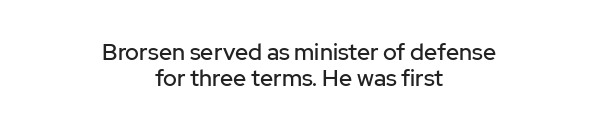
When letters stand straight like this, we call the style roman or upright. The letters sit at their default tracking, neither squeezed nor spread. Compared with typical paragraphs, the rows here are closer together. The gap between lines stays unmarked. Each line is balanced around a shared central axis.
